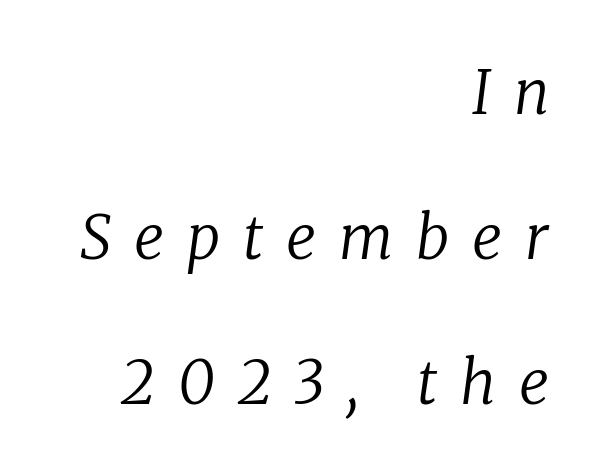
{"serif": "yes", "italic": "yes", "lean": "right", "slant_degrees": 8, "bold": "no", "weight": "regular", "width": "normal", "stroke_contrast": "low", "x_height": "medium", "monospaced": "no", "underline": "no", "align": "right", "line_spacing": "loose", "line_spacing_ratio": 2.42, "letter_spacing": "wide", "letter_spacing_em": 0.38, "glyph_px": 60}
